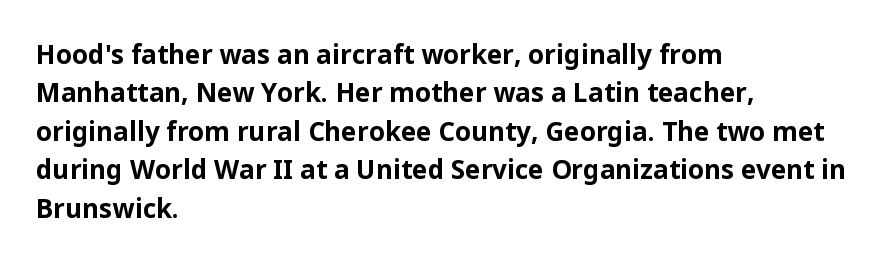
{"italic": "no", "bold": "yes", "underline": "no", "align": "left", "line_spacing": "normal", "line_spacing_ratio": 1.48, "letter_spacing": "normal", "letter_spacing_em": 0.0, "glyph_px": 26}
